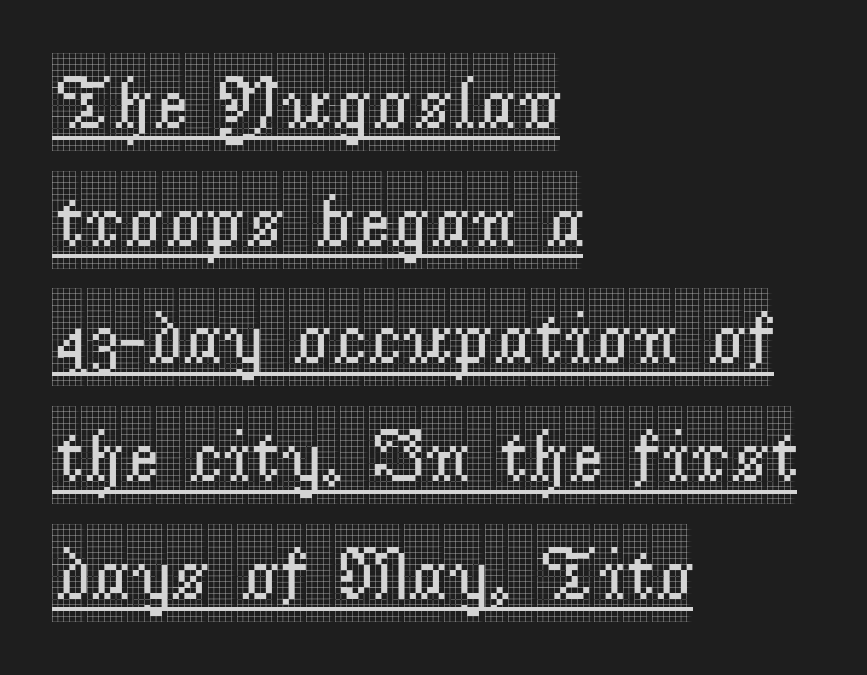
The image shows 75 px condensed serif type, upright; set left-aligned, normal line spacing (1.57x), normal letter spacing, underlined; a large x-height.
